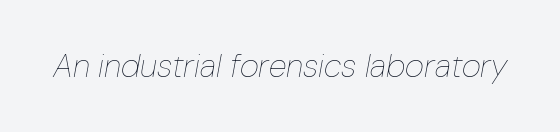
The image shows 33 px thin, condensed type, italic (leaning right); set normal letter spacing, not underlined; low stroke contrast and a medium x-height.
